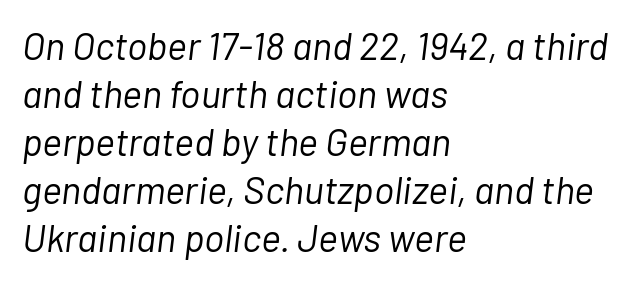
{"italic": "yes", "lean": "right", "slant_degrees": 7, "bold": "no", "weight": "light", "width": "normal", "stroke_contrast": "low", "x_height": "medium", "monospaced": "no", "underline": "no", "align": "left", "line_spacing": "normal", "line_spacing_ratio": 1.26, "letter_spacing": "normal", "letter_spacing_em": 0.0, "glyph_px": 38}
